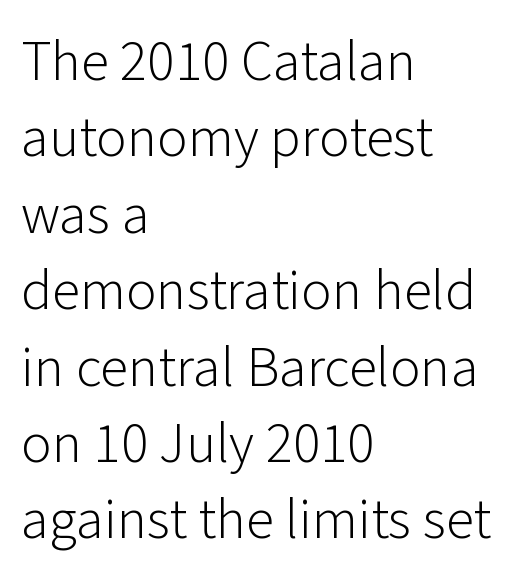
Q: Is the text bold? A: No.
Q: Is the text italic (slanted)? A: No, it is upright.
Q: Is the typeface a serif or a sans-serif typeface? A: Sans-serif.
Q: Is the text underlined? A: No.
Q: How is the paragraph aligned? A: Left-aligned.
Q: Is the spacing between letters normal or unusually wide? A: Normal.
Q: Is the spacing between lines tight, normal or loose? A: Normal.
Q: Width (condensed, normal, or wide)? A: Normal.
Q: Stroke contrast? A: Low.
Q: x-height? A: Medium.
Q: Monospaced? A: No.
